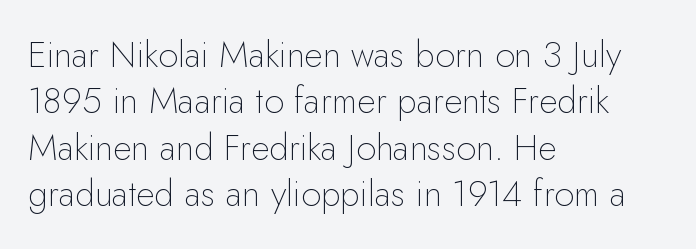
Q: Is the text bold? A: No.
Q: Is the text italic (slanted)? A: No, it is upright.
Q: Is the typeface a serif or a sans-serif typeface? A: Sans-serif.
Q: Is the text underlined? A: No.
Q: How is the paragraph aligned? A: Left-aligned.
Q: Is the spacing between letters normal or unusually wide? A: Normal.
Q: Is the spacing between lines tight, normal or loose? A: Normal.
Q: Width (condensed, normal, or wide)? A: Normal.
Q: Stroke contrast? A: Low.
Q: x-height? A: Small.
Q: Monospaced? A: No.
